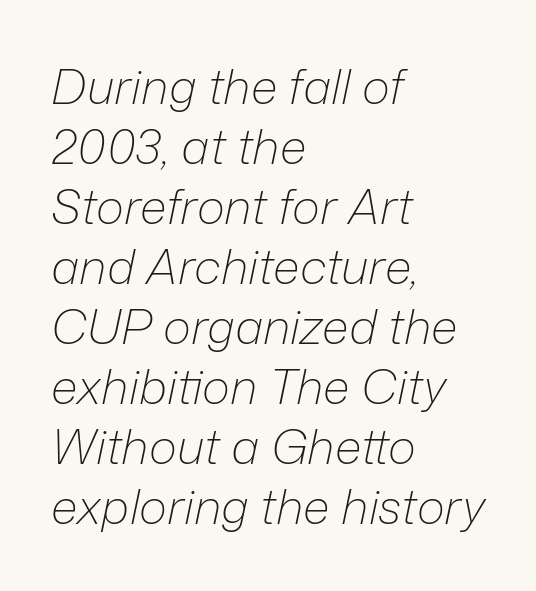
{"italic": "yes", "lean": "right", "slant_degrees": 12, "bold": "no", "weight": "light", "width": "normal", "stroke_contrast": "low", "x_height": "medium", "monospaced": "no", "underline": "no", "align": "left", "line_spacing": "normal", "line_spacing_ratio": 1.25, "letter_spacing": "normal", "letter_spacing_em": 0.0, "glyph_px": 48}
